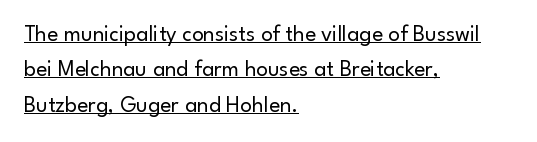
{"italic": "no", "bold": "no", "underline": "yes", "align": "left", "line_spacing": "normal", "line_spacing_ratio": 1.54, "letter_spacing": "normal", "letter_spacing_em": 0.0, "glyph_px": 23}
